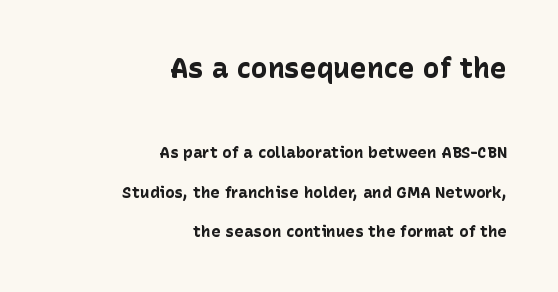
Q: Is the text bold? A: Yes.
Q: Is the text italic (slanted)? A: No, it is upright.
Q: Is the typeface a serif or a sans-serif typeface? A: Sans-serif.
Q: Is the text underlined? A: No.
Q: How is the paragraph aligned? A: Right-aligned.
Q: Is the spacing between letters normal or unusually wide? A: Normal.
Q: Is the spacing between lines tight, normal or loose? A: Loose.
Q: Which block of text is set in a larger size, the first (top) or the second (bottom)? A: The first (top) one.
Q: Width (condensed, normal, or wide)? A: Normal.
Q: Stroke contrast? A: Low.
Q: x-height? A: Medium.
Q: Monospaced? A: No.
